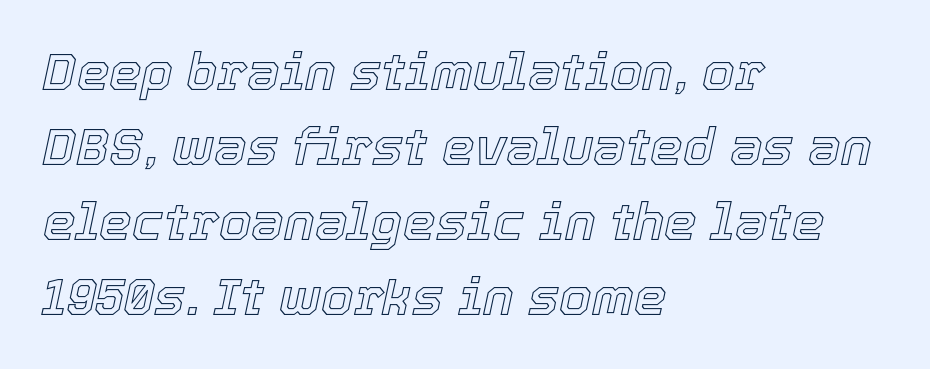
If you drew a line through each stem, it would be angled. Leading: standard. The baseline area is clear. Note the varied advance widths — an 'i' is clearly narrower than an 'm'. Casual observation: everything's shoved over to the left.
